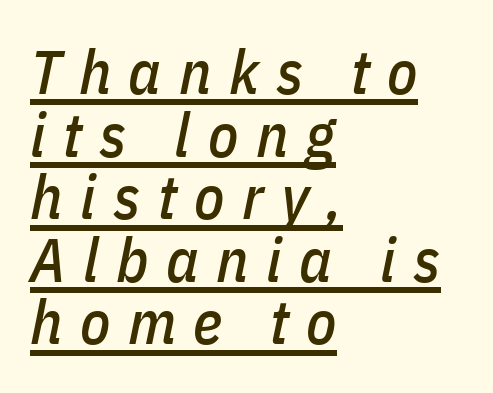
The image shows 62 px condensed type, italic (leaning right); set left-aligned, tight line spacing (1.01x), unusually wide letter spacing (+0.28 em), underlined; low stroke contrast and a medium x-height.
